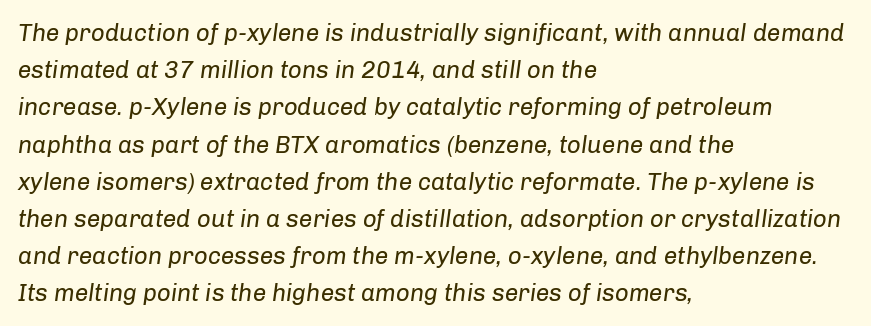
{"italic": "yes", "lean": "right", "slant_degrees": 8, "bold": "no", "underline": "no", "align": "left", "line_spacing": "normal", "line_spacing_ratio": 1.55, "letter_spacing": "normal", "letter_spacing_em": 0.0, "glyph_px": 24}
